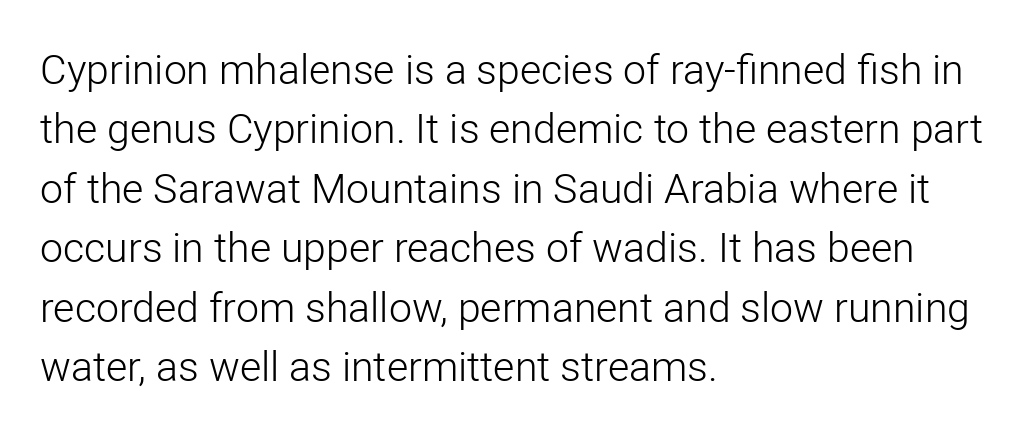
The foot of each line stays bare and open. Notice how the passage keeps a crisp vertical edge on the left only. The strokes are not fattened; the text isn't bold. This is sans-serif lettering, the kind often seen on screens and signage. The rendering uses natural spacing where letterforms have individual widths. The passage shown stacks its lines at a standard gap.
